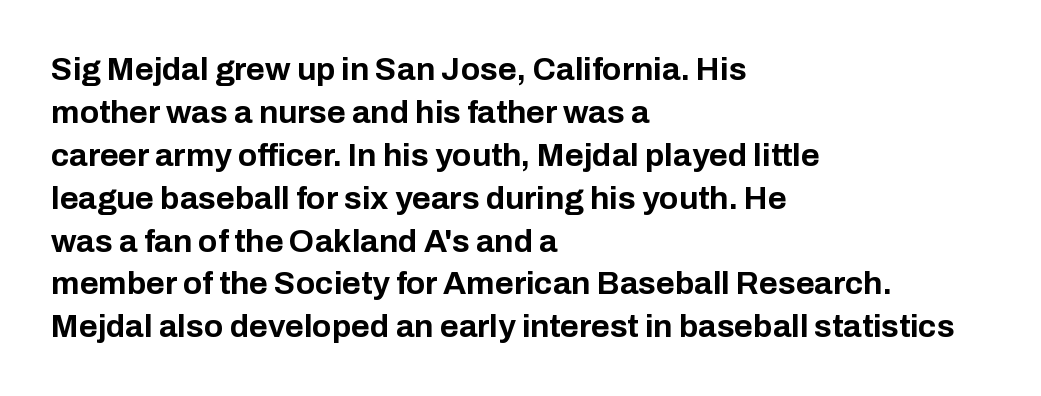
{"serif": "no", "italic": "no", "bold": "yes", "weight": "bold", "width": "normal", "stroke_contrast": "low", "x_height": "medium", "monospaced": "no", "underline": "no", "align": "left", "line_spacing": "normal", "line_spacing_ratio": 1.34, "letter_spacing": "normal", "letter_spacing_em": 0.0, "glyph_px": 32}
